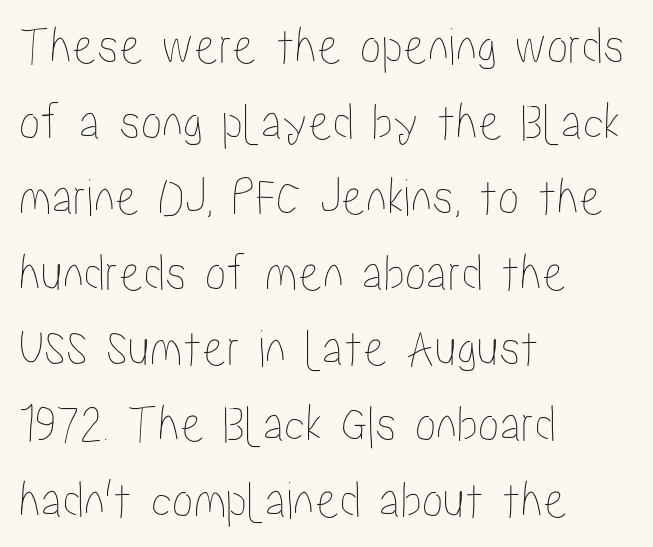
{"italic": "no", "width": "condensed", "stroke_contrast": "low", "x_height": "medium", "monospaced": "no", "underline": "no", "align": "left", "line_spacing": "normal", "line_spacing_ratio": 1.4, "letter_spacing": "normal", "letter_spacing_em": 0.0, "glyph_px": 54}
